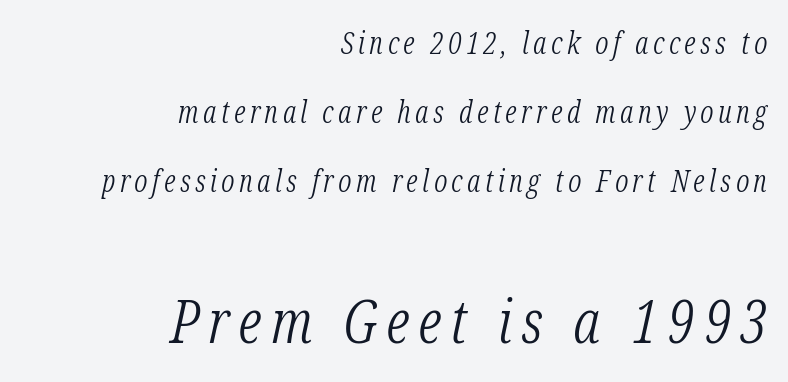
No chunkiness to these letters — they're not bold. Notice how the stems are inclined rather than vertical — that's the hallmark of italics. Anything drawn beneath the words? Only blank space. Looks like regular typesetting: each glyph gets only the width it needs.
